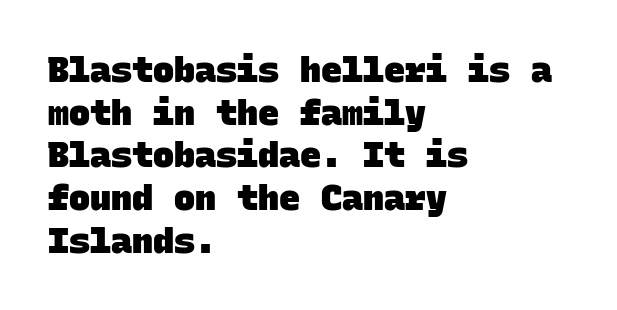
{"serif": "no", "bold": "yes", "weight": "heavy", "width": "normal", "stroke_contrast": "low", "x_height": "large", "monospaced": "yes", "underline": "no", "align": "left", "line_spacing_ratio": 1.22, "letter_spacing": "normal", "letter_spacing_em": 0.0, "glyph_px": 35}
